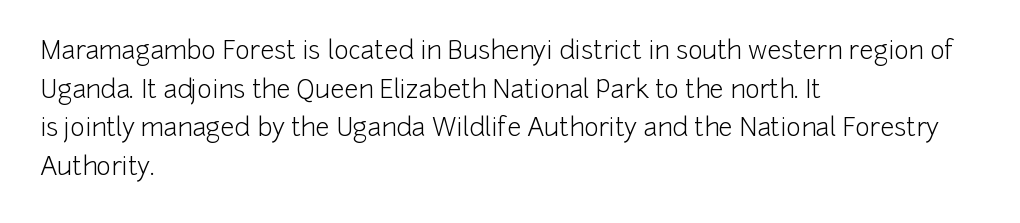
Notice how descenders clear the ascenders below comfortably — that's standard leading. Posture: vertical. Letter spacing: default. This rendering uses left alignment, leaving the right contour irregular.
